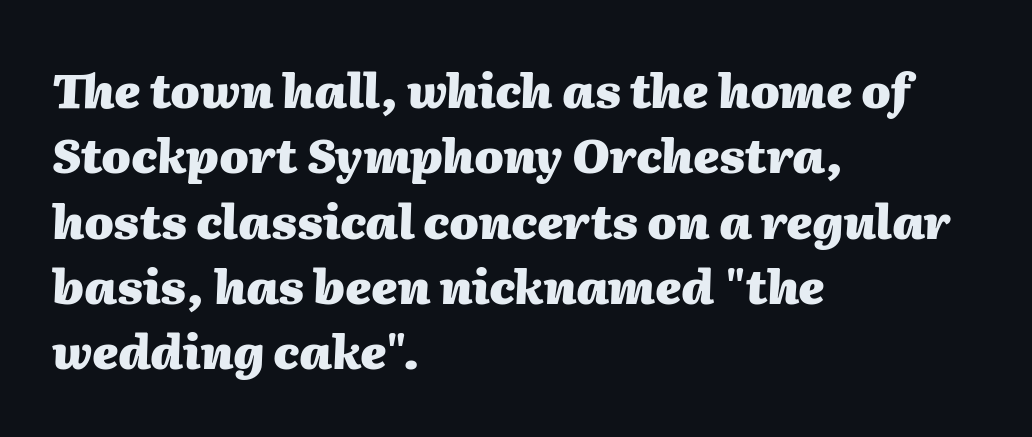
The image shows 47 px heavy type, italic (leaning right); set left-aligned, normal line spacing (1.39x), normal letter spacing, not underlined; medium stroke contrast and a medium x-height.
